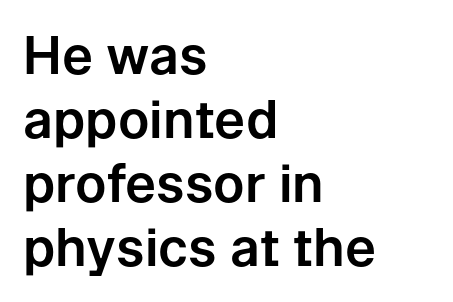
{"serif": "no", "italic": "no", "width": "normal", "stroke_contrast": "low", "x_height": "medium", "monospaced": "no", "underline": "no", "align": "left", "line_spacing_ratio": 1.23, "letter_spacing": "normal", "letter_spacing_em": 0.0, "glyph_px": 52}
